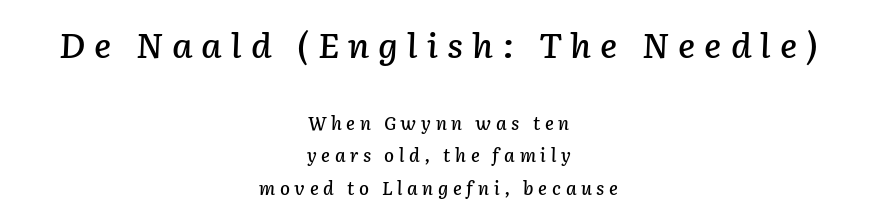
{"italic": "yes", "lean": "right", "slant_degrees": 2, "width": "normal", "stroke_contrast": "low", "x_height": "medium", "monospaced": "no", "underline": "no", "align": "center", "line_spacing_ratio": 1.82, "letter_spacing": "wide", "letter_spacing_em": 0.26, "larger_block": "first", "size_ratio": 1.94, "glyph_px": 35}
